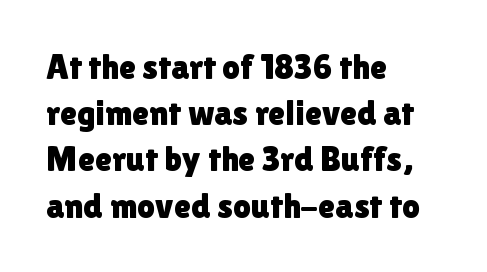
The typesetter chose a ragged-right arrangement here. Unlike italic type, these characters show no tilt at all. Vertically, the passage feels balanced, rows spaced as you'd expect. The string is rendered with underlining switched off. This rendering leaves character spacing at its baseline value.
